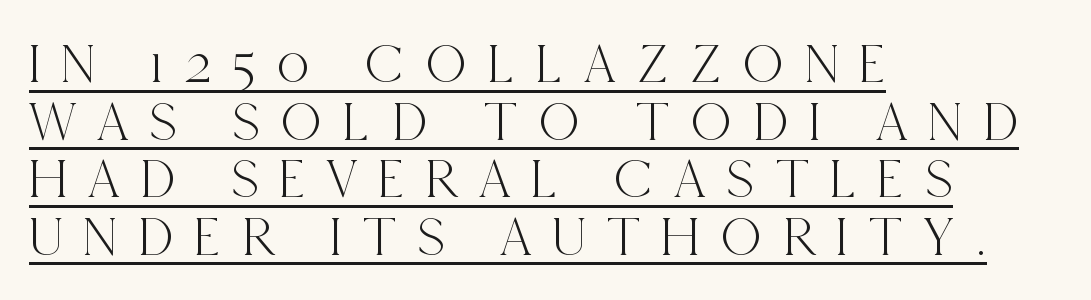
Q: Is the text italic (slanted)? A: No, it is upright.
Q: Is the typeface a serif or a sans-serif typeface? A: Serif.
Q: Is the text underlined? A: Yes.
Q: How is the paragraph aligned? A: Left-aligned.
Q: Is the spacing between letters normal or unusually wide? A: Unusually wide.
Q: Is the spacing between lines tight, normal or loose? A: Tight.
Q: Width (condensed, normal, or wide)? A: Condensed.
Q: x-height? A: Large.
Q: Monospaced? A: No.
